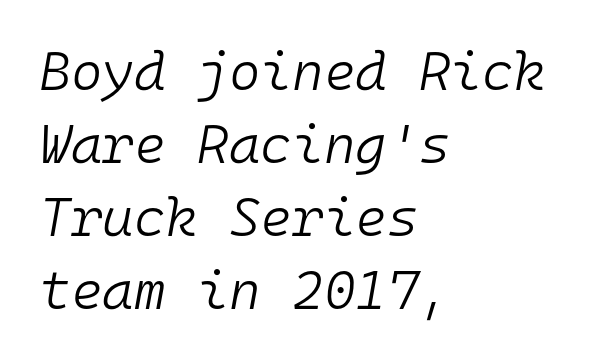
Posture: slanted. Each new line begins a customary step beneath the previous one. Look at the tracking — it's just the regular setting, nothing added. A typesetter would call this monospace, since all characters share one set width.
